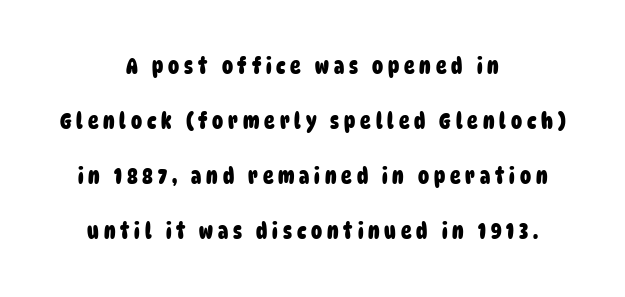
Q: Is the text bold? A: Yes.
Q: Is the text underlined? A: No.
Q: How is the paragraph aligned? A: Centered.
Q: Is the spacing between letters normal or unusually wide? A: Unusually wide.
Q: Is the spacing between lines tight, normal or loose? A: Loose.
